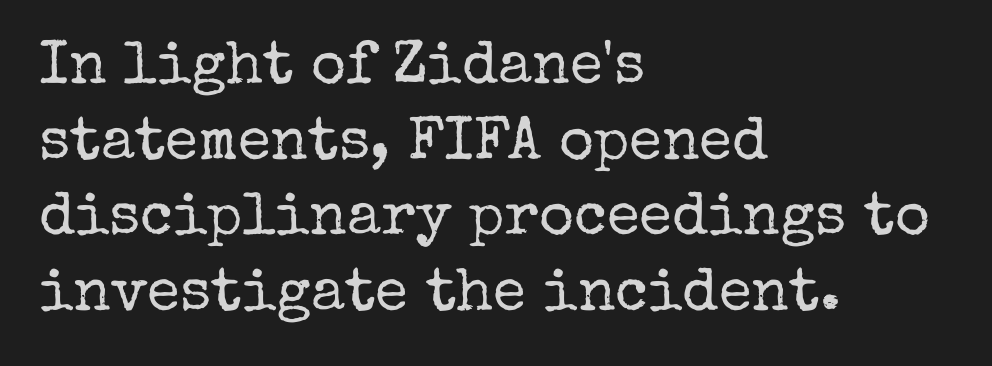
{"serif": "yes", "italic": "no", "bold": "no", "weight": "regular", "width": "normal", "stroke_contrast": "low", "x_height": "medium", "monospaced": "no", "underline": "no", "align": "left", "line_spacing": "normal", "line_spacing_ratio": 1.26, "letter_spacing": "normal", "letter_spacing_em": 0.0, "glyph_px": 60}
